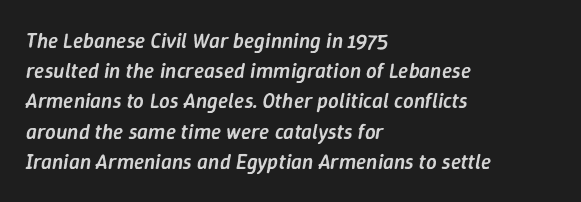
Rendered with sloped, italic letterforms. The vertical gap from one line to the next is medium. Typeset ragged right — the left edge is the straight one. What stands out about the letter spacing? Nothing — it is the standard amount.
